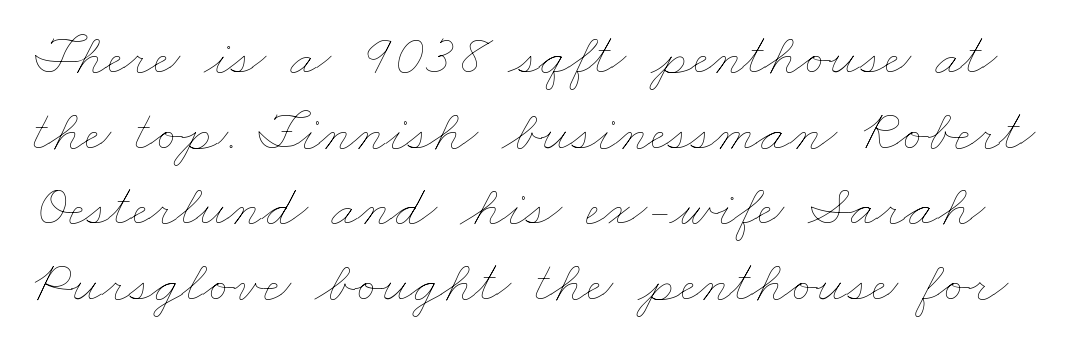
The image shows 59 px thin, wide type; set normal line spacing (1.28x), normal letter spacing, not underlined; low stroke contrast and a small x-height.
